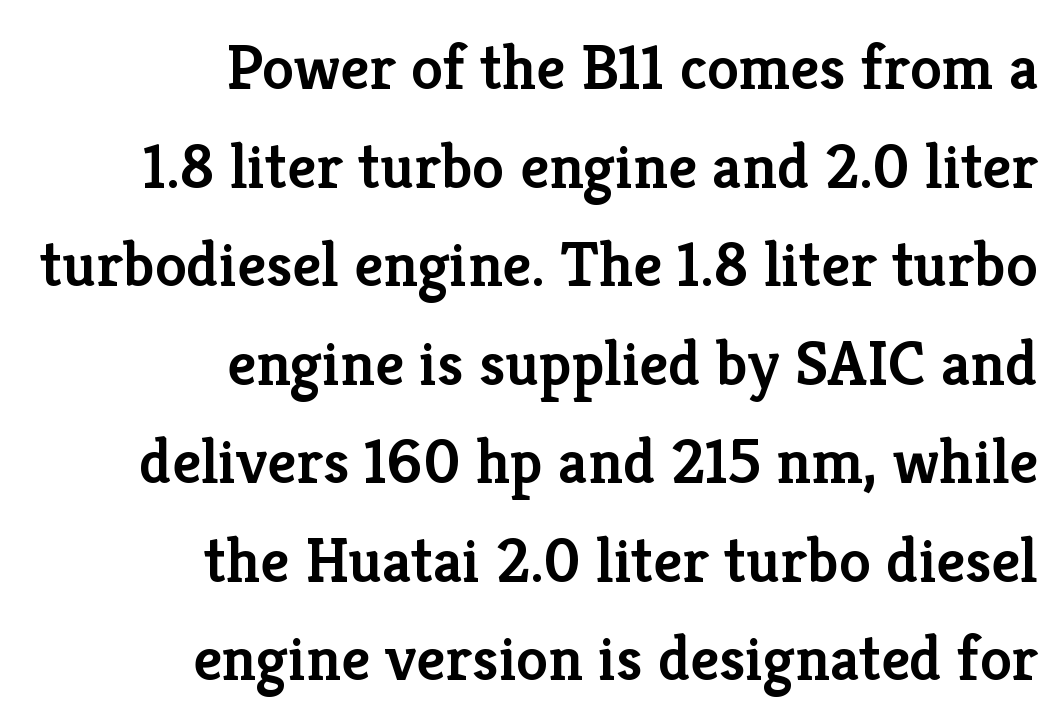
{"serif": "yes", "italic": "no", "bold": "semi", "weight": "semibold", "width": "normal", "stroke_contrast": "low", "x_height": "medium", "monospaced": "no", "underline": "no", "align": "right", "line_spacing": "normal", "line_spacing_ratio": 1.54, "letter_spacing": "normal", "letter_spacing_em": 0.0, "glyph_px": 64}
